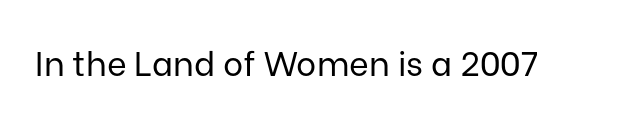
The image shows 34 px regular-weight sans-serif type, upright; set normal letter spacing, not underlined; low stroke contrast and a medium x-height.
